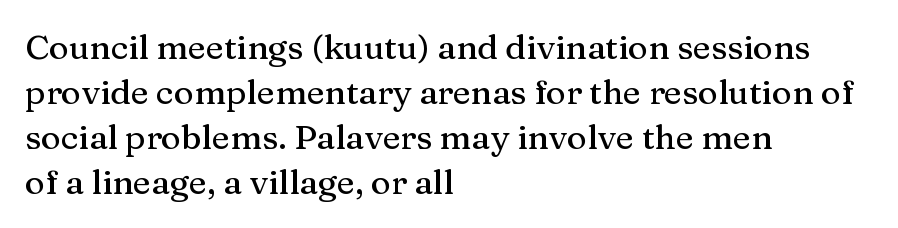
The image shows 34 px serif type, upright; set left-aligned, normal line spacing (1.32x), normal letter spacing, not underlined; medium stroke contrast and a medium x-height.
